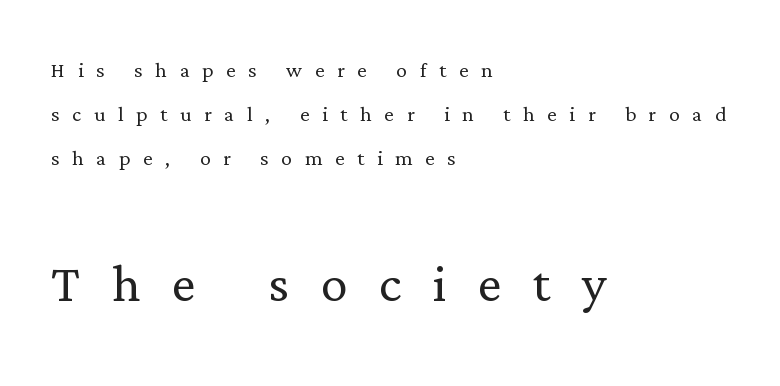
Q: Is the text bold? A: No.
Q: Is the text italic (slanted)? A: No, it is upright.
Q: Is the typeface a serif or a sans-serif typeface? A: Serif.
Q: Is the text underlined? A: No.
Q: How is the paragraph aligned? A: Left-aligned.
Q: Is the spacing between letters normal or unusually wide? A: Unusually wide.
Q: Is the spacing between lines tight, normal or loose? A: Normal.
Q: Which block of text is set in a larger size, the first (top) or the second (bottom)? A: The second (bottom) one.
Q: Width (condensed, normal, or wide)? A: Normal.
Q: Stroke contrast? A: Low.
Q: x-height? A: Medium.
Q: Monospaced? A: No.
